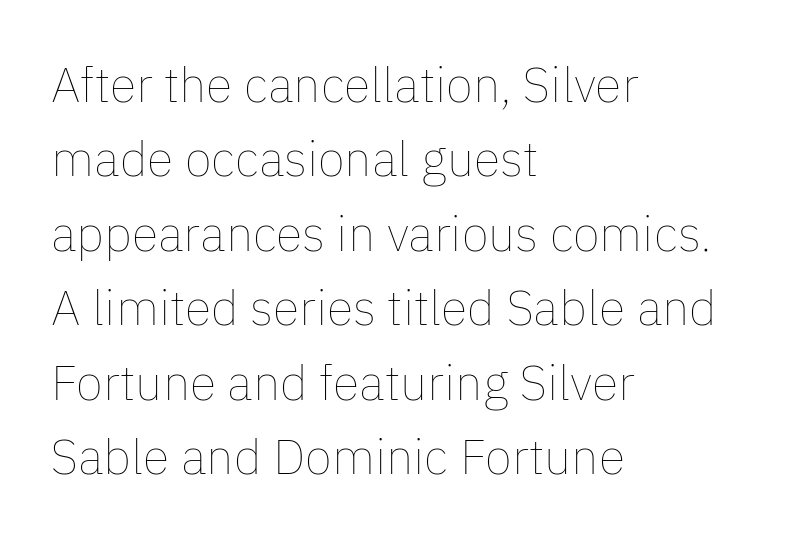
Is this a heavy cut? Hardly; it is regular or lighter. The typesetter chose a ragged-right arrangement here. Proportional: the letters do not fall into vertical columns. How are the letters spaced? Ordinarily, with no added tracking. The type sits square on the baseline with zero lean.
